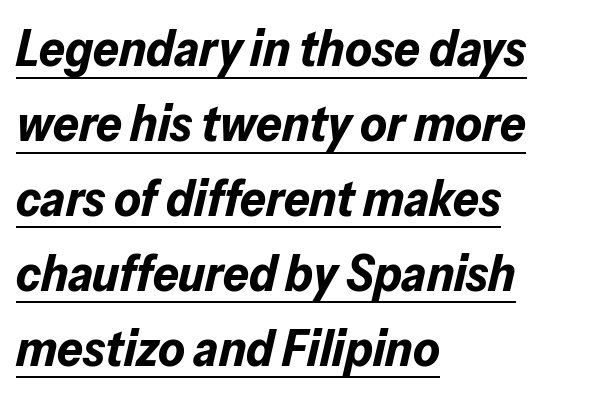
The image shows 51 px bold type, italic (leaning right); set left-aligned, normal line spacing (1.47x), normal letter spacing, underlined; low stroke contrast and a medium x-height.
